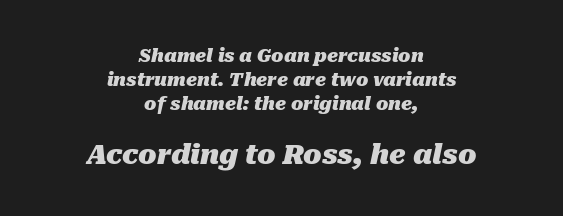
Q: Is the text bold? A: Yes.
Q: Is the text italic (slanted)? A: Yes, it leans right by about 10 degrees.
Q: Is the text underlined? A: No.
Q: How is the paragraph aligned? A: Centered.
Q: Is the spacing between letters normal or unusually wide? A: Normal.
Q: Is the spacing between lines tight, normal or loose? A: Normal.
Q: Which block of text is set in a larger size, the first (top) or the second (bottom)? A: The second (bottom) one.
